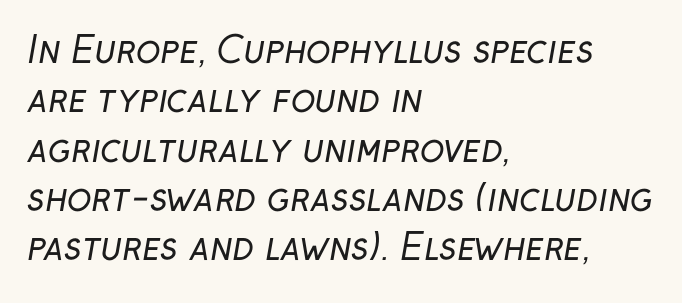
Q: Is the text bold? A: No.
Q: Is the typeface a serif or a sans-serif typeface? A: Sans-serif.
Q: Is the text underlined? A: No.
Q: How is the paragraph aligned? A: Left-aligned.
Q: Is the spacing between letters normal or unusually wide? A: Normal.
Q: Is the spacing between lines tight, normal or loose? A: Normal.
Q: Width (condensed, normal, or wide)? A: Normal.
Q: Stroke contrast? A: Low.
Q: x-height? A: Medium.
Q: Monospaced? A: No.
